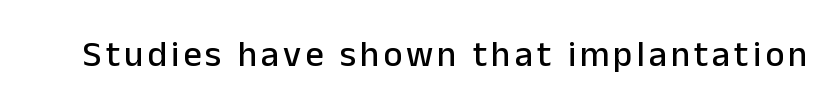
Q: Is the text italic (slanted)? A: No, it is upright.
Q: Is the typeface a serif or a sans-serif typeface? A: Sans-serif.
Q: Is the text underlined? A: No.
Q: Width (condensed, normal, or wide)? A: Normal.
Q: Stroke contrast? A: Low.
Q: x-height? A: Medium.
Q: Monospaced? A: No.
